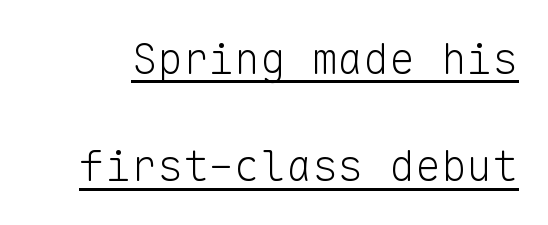
The image shows 43 px light sans-serif type, upright, monospaced; set loose line spacing (2.5x), normal letter spacing, underlined; low stroke contrast and a medium x-height.
